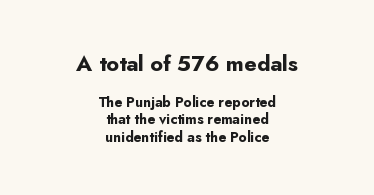
Q: Is the text bold? A: Yes.
Q: Is the text italic (slanted)? A: No, it is upright.
Q: Is the text underlined? A: No.
Q: How is the paragraph aligned? A: Centered.
Q: Is the spacing between letters normal or unusually wide? A: Normal.
Q: Which block of text is set in a larger size, the first (top) or the second (bottom)? A: The first (top) one.
